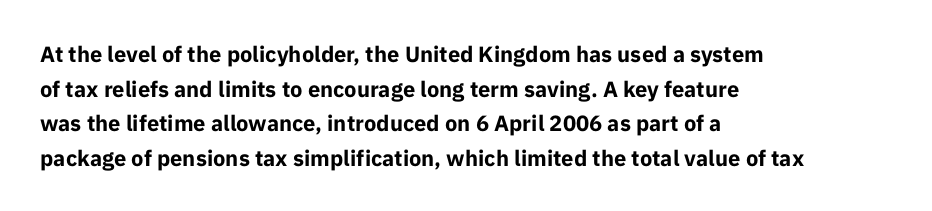
This sample uses an upright cut, with every glyph sitting square on the baseline. Whoever set this chose a conventional vertical rhythm. Students, note that the glyphs here touch the page at normal intervals. Strokes here are thick enough to call this a true bold.
